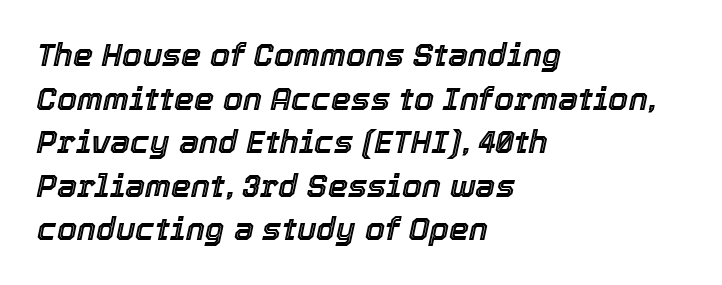
This sample has the flowing, uneven cadence of proportional lettering. The paragraph shown leans on its left margin. The whole block is typeset with a tilt. Regular leading. Unmarked baselines from the first word to the last.
